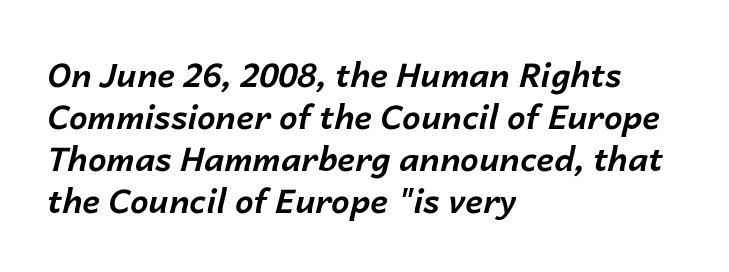
Q: Is the text bold? A: Yes.
Q: Is the text italic (slanted)? A: Yes, it leans right by about 14 degrees.
Q: Is the text underlined? A: No.
Q: How is the paragraph aligned? A: Left-aligned.
Q: Is the spacing between letters normal or unusually wide? A: Normal.
Q: Is the spacing between lines tight, normal or loose? A: Normal.
Q: Width (condensed, normal, or wide)? A: Normal.
Q: Stroke contrast? A: Low.
Q: x-height? A: Medium.
Q: Monospaced? A: No.
